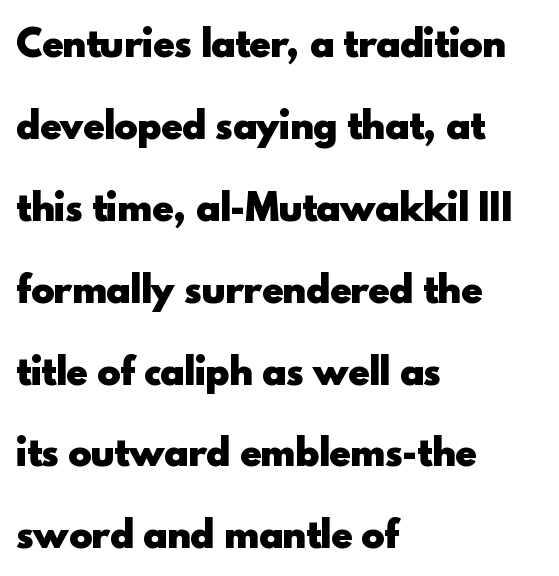
{"serif": "no", "italic": "no", "bold": "yes", "weight": "heavy", "width": "normal", "x_height": "small", "monospaced": "no", "underline": "no", "align": "left", "line_spacing": "loose", "line_spacing_ratio": 2.34, "letter_spacing": "normal", "letter_spacing_em": 0.0, "glyph_px": 35}
